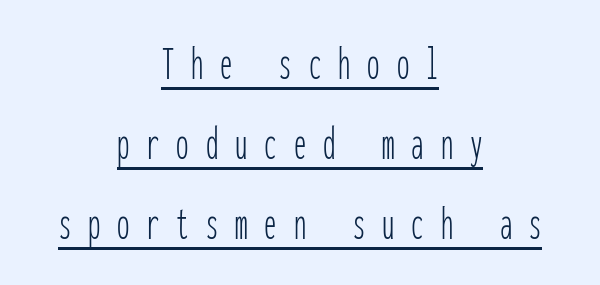
The image shows 49 px thin, condensed sans-serif type, upright, monospaced; set centered, normal line spacing (1.63x), unusually wide letter spacing (+0.35 em), underlined; low stroke contrast and a medium x-height.
